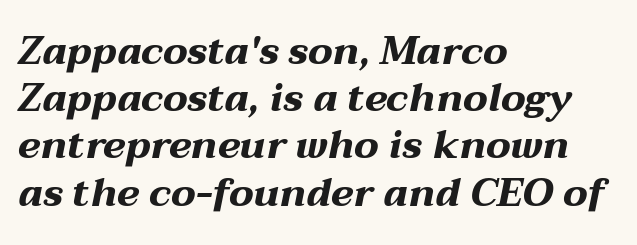
Q: Is the text bold? A: Yes.
Q: Is the text italic (slanted)? A: Yes, it leans right by about 12 degrees.
Q: Is the text underlined? A: No.
Q: How is the paragraph aligned? A: Left-aligned.
Q: Is the spacing between letters normal or unusually wide? A: Normal.
Q: Width (condensed, normal, or wide)? A: Wide.
Q: Stroke contrast? A: Medium.
Q: x-height? A: Medium.
Q: Monospaced? A: No.
